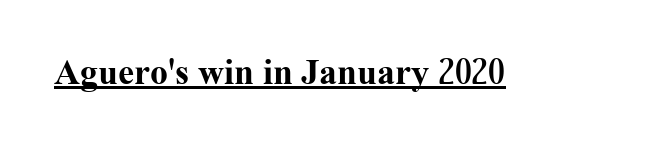
{"serif": "yes", "italic": "no", "bold": "yes", "weight": "bold", "width": "normal", "stroke_contrast": "medium", "x_height": "medium", "monospaced": "no", "underline": "yes", "letter_spacing": "normal", "letter_spacing_em": 0.0, "glyph_px": 36}
